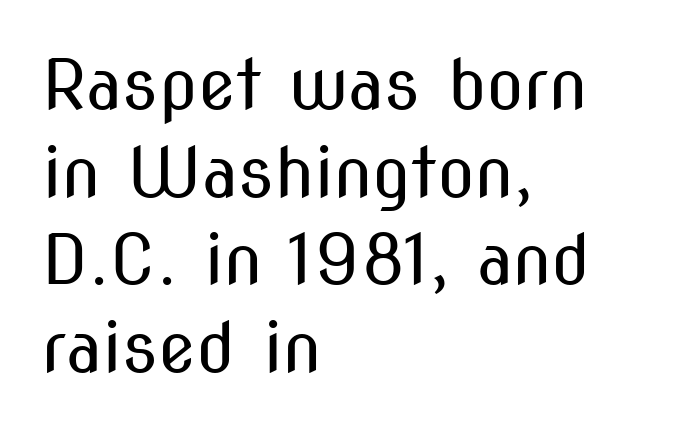
The image shows 69 px regular-weight, condensed sans-serif type, upright; set left-aligned, normal line spacing (1.27x), normal letter spacing, not underlined; medium stroke contrast and a medium x-height.
